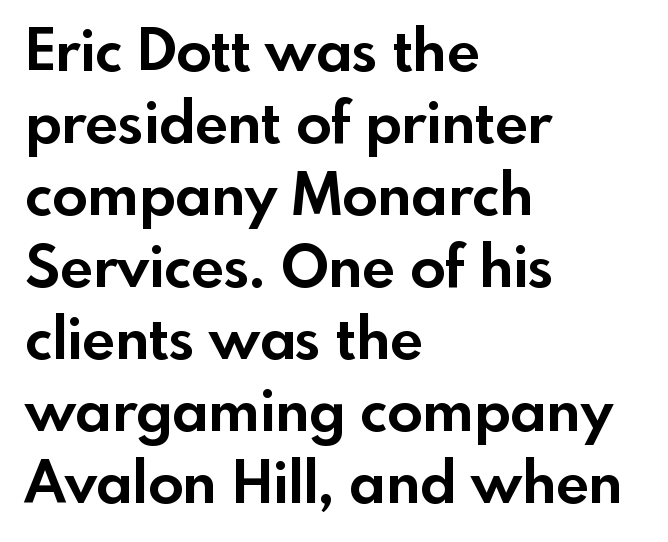
Unmarked baselines from the first word to the last. Short and long lines alike share a common starting point at left. Is there any slant? The stems are plumb. Regarding serifs, this sample does without them. The line texture is even and compact thanks to regular tracking. Here the designer chose a conventional face with non-uniform glyph widths.
